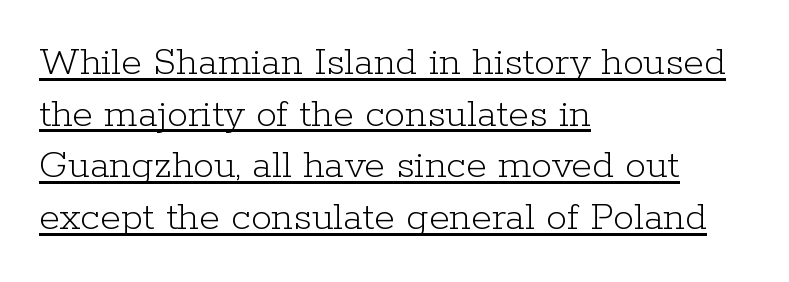
Casual observation: everything's shoved over to the left. Is there an underline? Yes — a line sits under the letters. Observe the serifs anchoring each vertical stroke in this sample. Proportional: the letters do not fall into vertical columns. Compared with typical body copy, the letter spacing here is the same.
